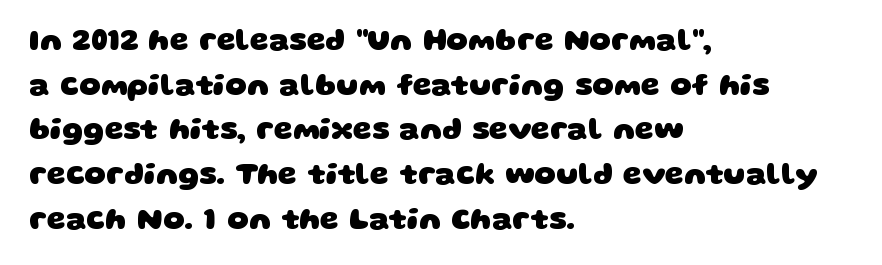
The image shows 30 px heavy, wide sans-serif type; set left-aligned, normal line spacing (1.49x), normal letter spacing, not underlined; low stroke contrast and a large x-height.
